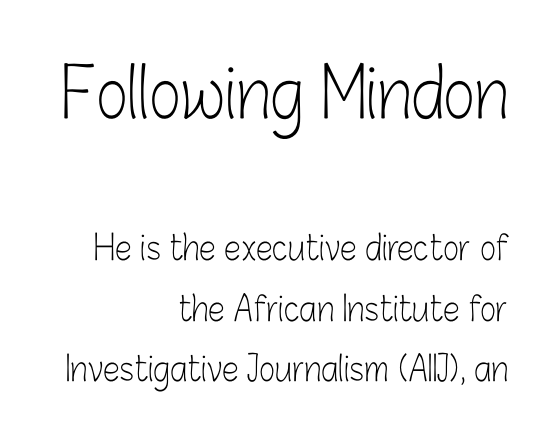
Q: Is the text bold? A: No.
Q: Is the text italic (slanted)? A: No, it is upright.
Q: Is the typeface a serif or a sans-serif typeface? A: Sans-serif.
Q: Is the text underlined? A: No.
Q: How is the paragraph aligned? A: Right-aligned.
Q: Is the spacing between letters normal or unusually wide? A: Normal.
Q: Which block of text is set in a larger size, the first (top) or the second (bottom)? A: The first (top) one.
Q: Width (condensed, normal, or wide)? A: Condensed.
Q: Stroke contrast? A: Low.
Q: x-height? A: Medium.
Q: Monospaced? A: No.
